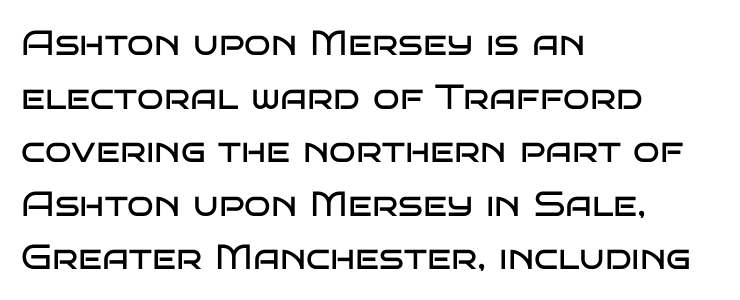
Q: Is the text bold? A: No.
Q: Is the text italic (slanted)? A: No, it is upright.
Q: Is the typeface a serif or a sans-serif typeface? A: Sans-serif.
Q: Is the text underlined? A: No.
Q: How is the paragraph aligned? A: Left-aligned.
Q: Is the spacing between letters normal or unusually wide? A: Normal.
Q: Is the spacing between lines tight, normal or loose? A: Normal.
Q: Width (condensed, normal, or wide)? A: Wide.
Q: Stroke contrast? A: Low.
Q: x-height? A: Large.
Q: Monospaced? A: No.
